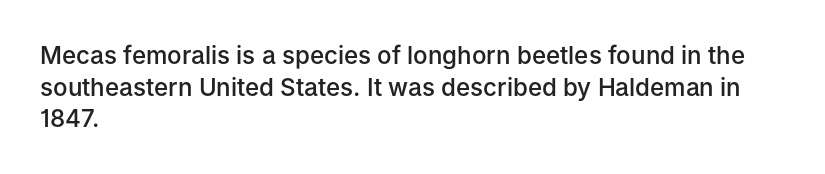
{"italic": "no", "bold": "semi", "underline": "no", "align": "left", "line_spacing": "normal", "line_spacing_ratio": 1.32, "letter_spacing": "normal", "letter_spacing_em": 0.0, "glyph_px": 24}
